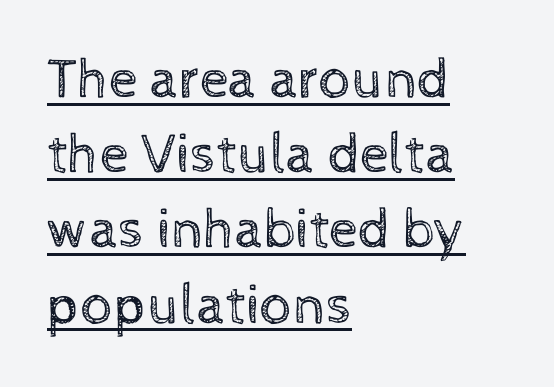
The image shows 57 px regular-weight type, upright; set left-aligned, normal line spacing (1.32x), normal letter spacing, underlined; a medium x-height.
